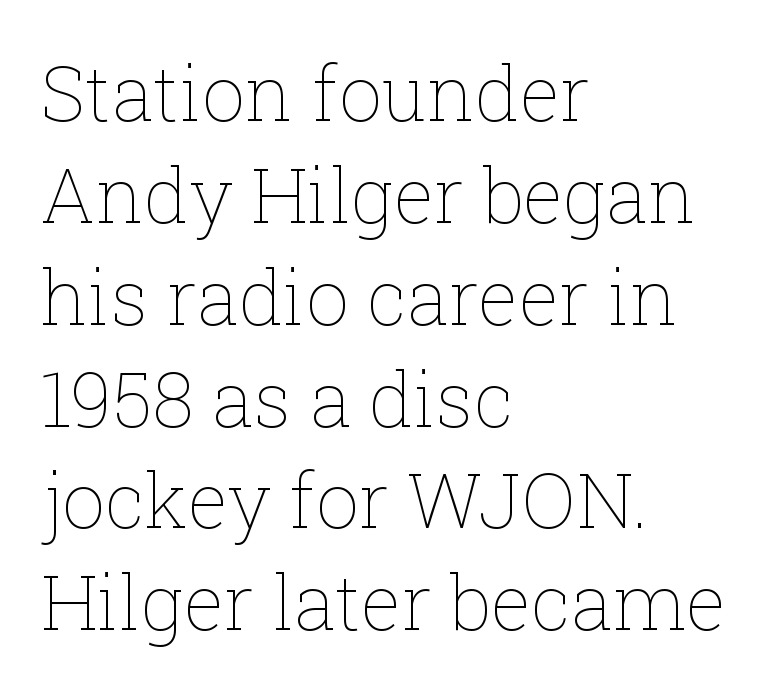
The image shows 76 px thin type, upright; set left-aligned, normal line spacing (1.34x), normal letter spacing, not underlined; low stroke contrast and a medium x-height.
